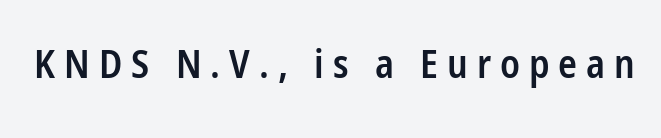
The image shows 39 px semibold, condensed sans-serif type, upright; set unusually wide letter spacing (+0.23 em), not underlined; low stroke contrast and a medium x-height.
